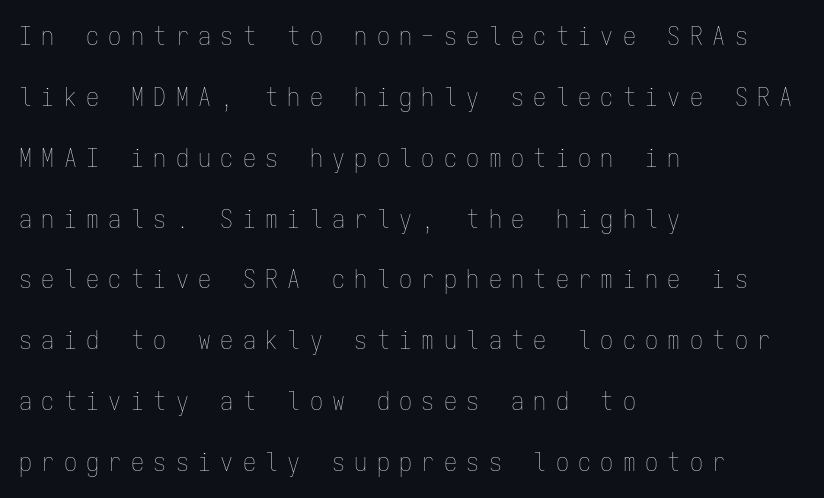
{"italic": "no", "bold": "no", "underline": "no", "align": "left", "line_spacing": "loose", "line_spacing_ratio": 2.34, "letter_spacing": "wide", "letter_spacing_em": 0.36, "glyph_px": 26}
